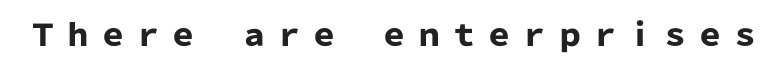
The glyphs in this specimen are sans serif. Anything drawn beneath the words? Only blank space. Posture: upright roman. Is this a fixed-width face? No — the glyphs have proportional, varying widths. A full-strength bold gives these letters their thick strokes.
